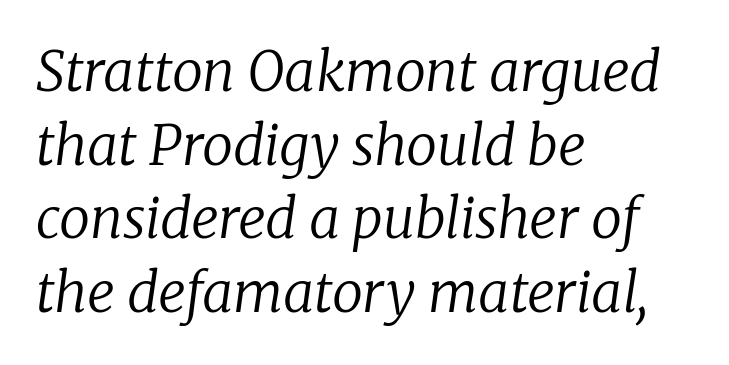
The gap between lines stays unmarked. Proportional: the letters do not fall into vertical columns. The lines sit at an ordinary, default distance from one another. Short note: letters normally spaced.
